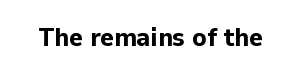
Only glyphs here, with clear space below each row. Rendered with straight, roman letterforms. The glyphs have the mass of a bold cut. Observe the ordinary spacing: letters are neighbours, not strangers.
